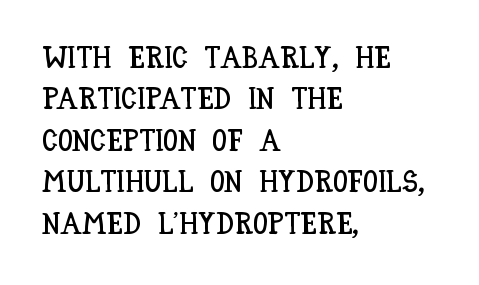
The image shows 30 px condensed type, upright; set left-aligned, normal line spacing (1.38x), normal letter spacing, not underlined; low stroke contrast and a large x-height.
